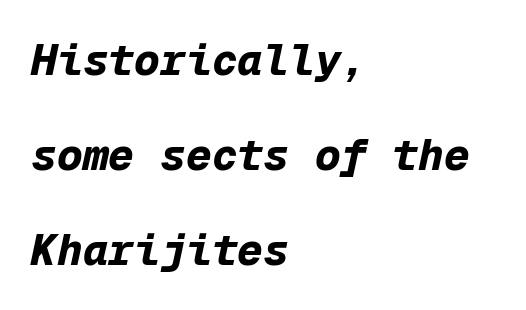
Q: Is the text bold? A: Yes.
Q: Is the text italic (slanted)? A: Yes, it leans right by about 12 degrees.
Q: Is the text underlined? A: No.
Q: How is the paragraph aligned? A: Left-aligned.
Q: Is the spacing between letters normal or unusually wide? A: Normal.
Q: Is the spacing between lines tight, normal or loose? A: Loose.
Q: Width (condensed, normal, or wide)? A: Normal.
Q: Stroke contrast? A: Low.
Q: x-height? A: Medium.
Q: Monospaced? A: Yes.
